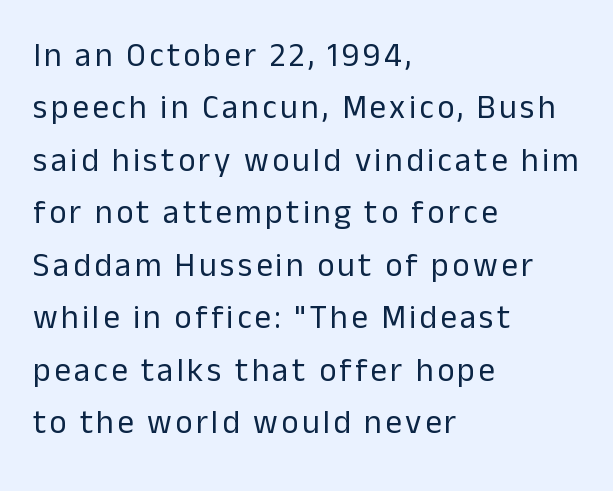
{"serif": "no", "italic": "no", "bold": "no", "weight": "regular", "width": "normal", "stroke_contrast": "low", "x_height": "medium", "monospaced": "no", "underline": "no", "align": "left", "line_spacing": "normal", "line_spacing_ratio": 1.59, "glyph_px": 33}
